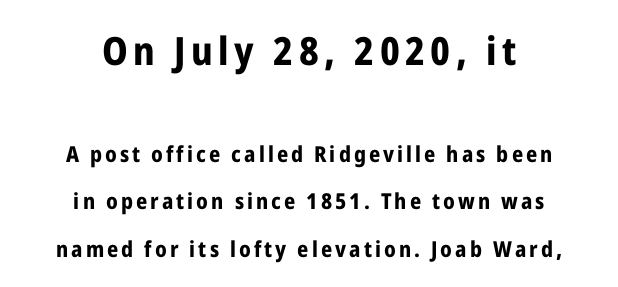
Q: Is the text bold? A: Yes.
Q: Is the text italic (slanted)? A: No, it is upright.
Q: Is the typeface a serif or a sans-serif typeface? A: Sans-serif.
Q: Is the text underlined? A: No.
Q: How is the paragraph aligned? A: Centered.
Q: Is the spacing between lines tight, normal or loose? A: Loose.
Q: Which block of text is set in a larger size, the first (top) or the second (bottom)? A: The first (top) one.
Q: Width (condensed, normal, or wide)? A: Condensed.
Q: Stroke contrast? A: Low.
Q: x-height? A: Medium.
Q: Monospaced? A: No.
